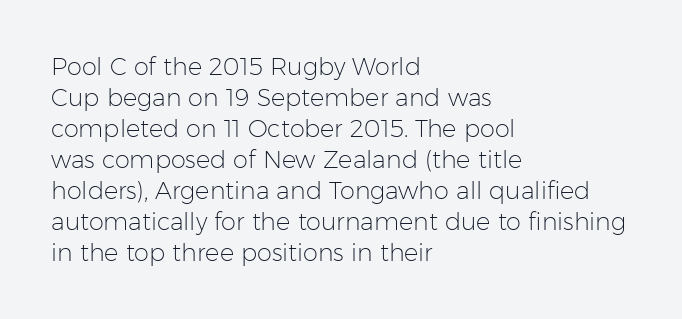
The image shows 24 px text type, upright; set left-aligned, normal line spacing (1.29x), normal letter spacing, not underlined.
